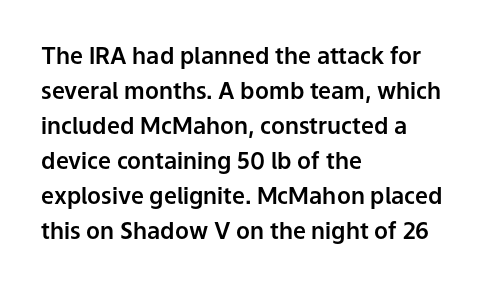
Left-aligned paragraph, ragged on the right. This sample uses an upright cut, with every glyph sitting square on the baseline. Only glyphs here, with clear space below each row. In terms of letterspacing, this is plain default setting. The line-height multiplier appears to be the usual default.
